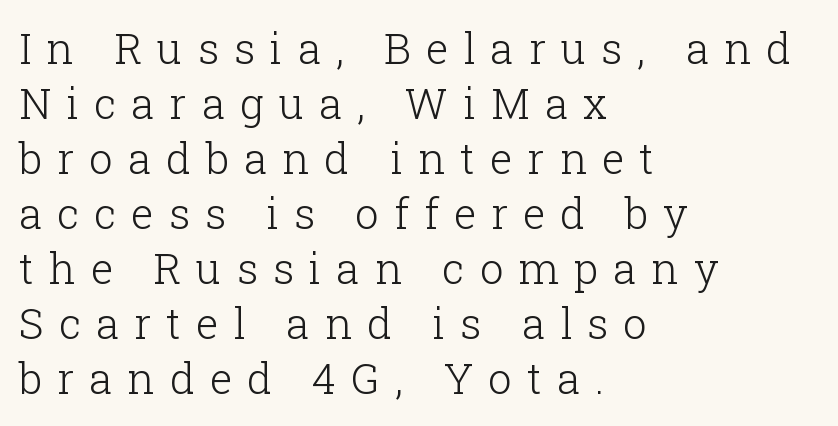
{"serif": "yes", "italic": "no", "bold": "no", "weight": "light", "width": "normal", "stroke_contrast": "low", "x_height": "medium", "monospaced": "no", "underline": "no", "align": "left", "line_spacing": "normal", "line_spacing_ratio": 1.31, "letter_spacing": "wide", "letter_spacing_em": 0.36, "glyph_px": 42}
